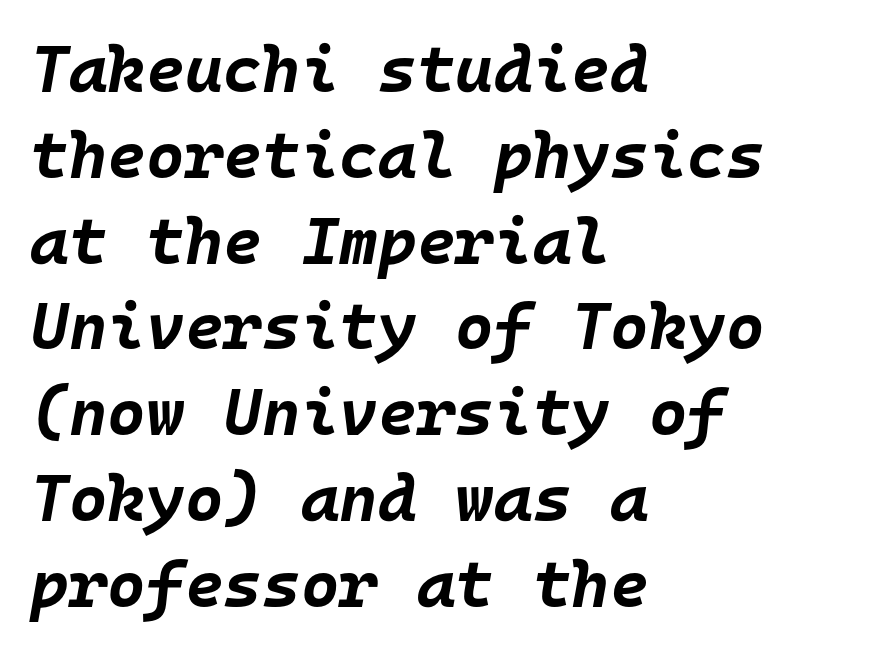
{"italic": "yes", "lean": "right", "slant_degrees": 10, "bold": "yes", "weight": "bold", "width": "normal", "stroke_contrast": "low", "x_height": "large", "monospaced": "yes", "underline": "no", "align": "left", "line_spacing": "normal", "line_spacing_ratio": 1.3, "letter_spacing": "normal", "letter_spacing_em": 0.0, "glyph_px": 66}
